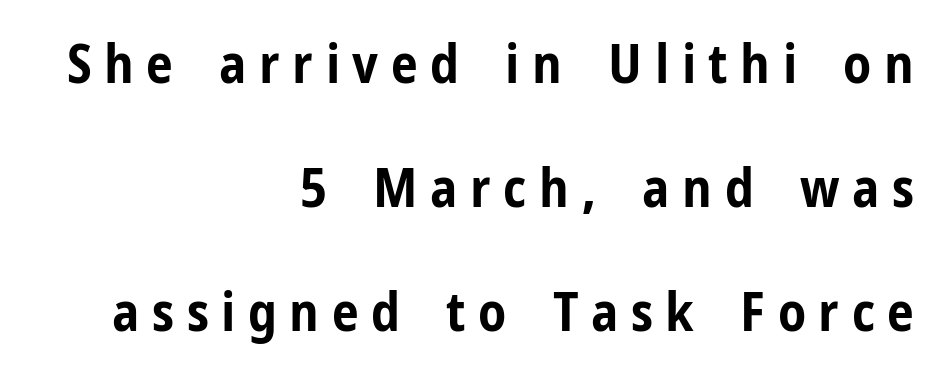
{"serif": "no", "italic": "no", "bold": "yes", "weight": "bold", "width": "condensed", "stroke_contrast": "low", "x_height": "medium", "monospaced": "no", "underline": "no", "align": "right", "line_spacing": "loose", "line_spacing_ratio": 2.3, "letter_spacing": "wide", "letter_spacing_em": 0.23, "glyph_px": 54}
